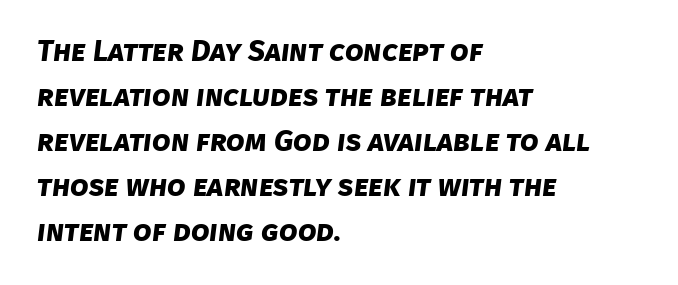
Q: Is the text bold? A: Yes.
Q: Is the typeface a serif or a sans-serif typeface? A: Sans-serif.
Q: Is the text underlined? A: No.
Q: How is the paragraph aligned? A: Left-aligned.
Q: Is the spacing between letters normal or unusually wide? A: Normal.
Q: Is the spacing between lines tight, normal or loose? A: Normal.
Q: Width (condensed, normal, or wide)? A: Normal.
Q: Stroke contrast? A: Low.
Q: x-height? A: Large.
Q: Monospaced? A: No.
